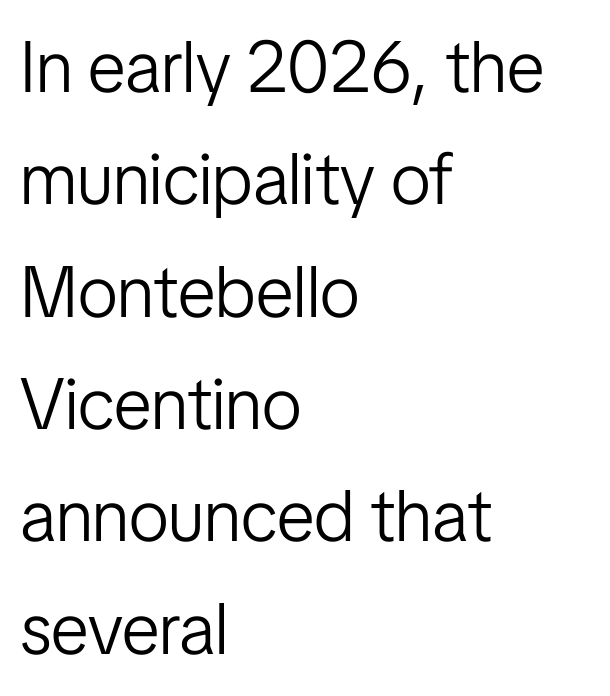
{"serif": "no", "italic": "no", "bold": "no", "weight": "light", "width": "condensed", "stroke_contrast": "low", "x_height": "medium", "monospaced": "no", "underline": "no", "align": "left", "line_spacing": "normal", "line_spacing_ratio": 1.56, "letter_spacing": "normal", "letter_spacing_em": 0.0, "glyph_px": 72}
